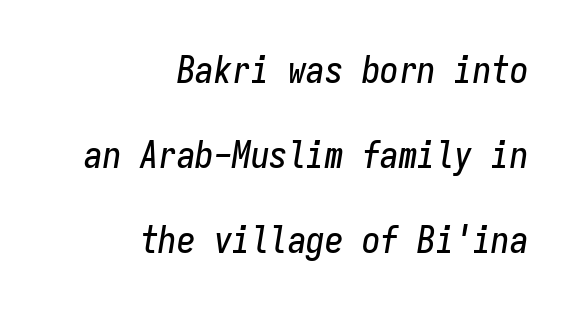
{"italic": "yes", "lean": "right", "slant_degrees": 9, "width": "condensed", "stroke_contrast": "low", "x_height": "medium", "monospaced": "yes", "underline": "no", "align": "right", "line_spacing": "loose", "line_spacing_ratio": 2.3, "letter_spacing": "normal", "letter_spacing_em": 0.0, "glyph_px": 37}
